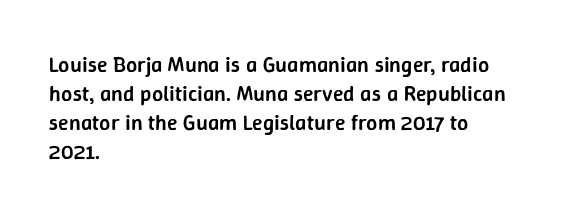
The image shows 22 px text type, upright; set left-aligned, normal line spacing (1.32x), normal letter spacing, not underlined.
